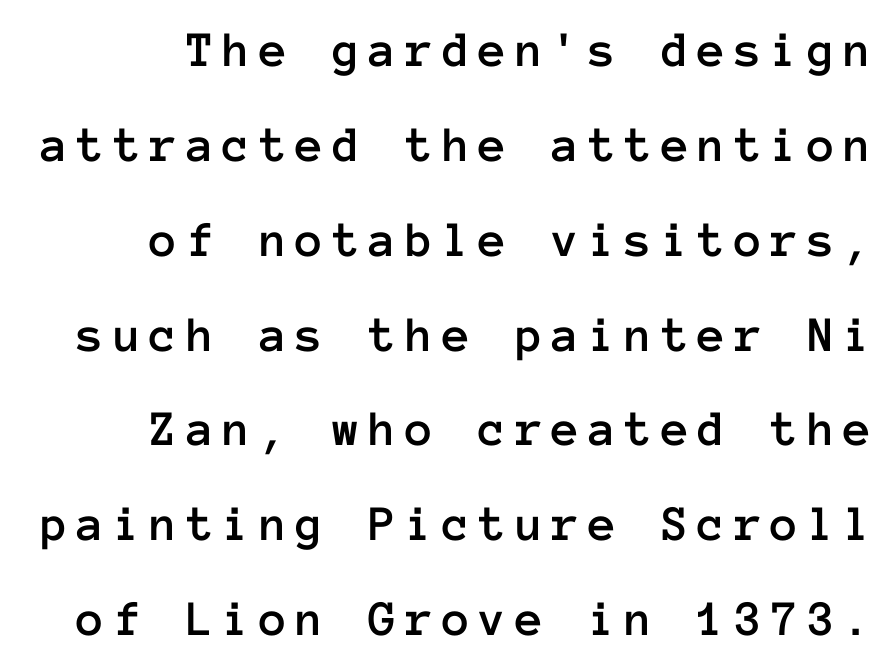
Q: Is the text italic (slanted)? A: No, it is upright.
Q: Is the text underlined? A: No.
Q: Width (condensed, normal, or wide)? A: Normal.
Q: Stroke contrast? A: Low.
Q: x-height? A: Medium.
Q: Monospaced? A: Yes.
